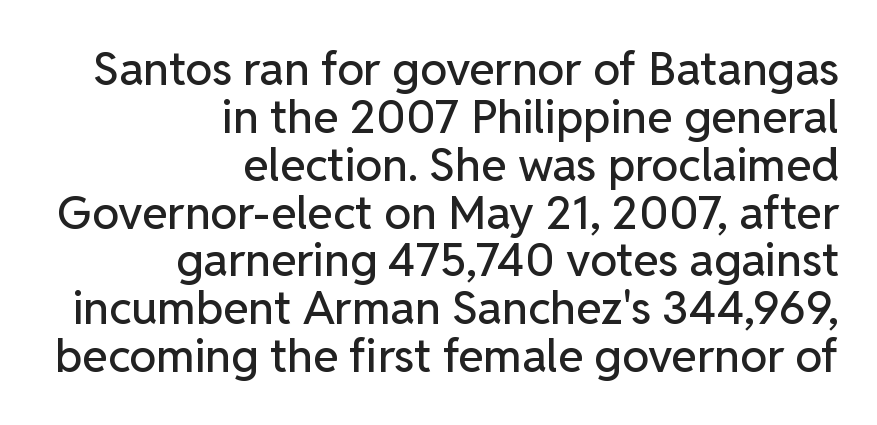
{"serif": "no", "italic": "no", "width": "normal", "stroke_contrast": "low", "x_height": "medium", "monospaced": "no", "underline": "no", "align": "right", "line_spacing": "tight", "line_spacing_ratio": 1.04, "letter_spacing": "normal", "letter_spacing_em": 0.0, "glyph_px": 46}
